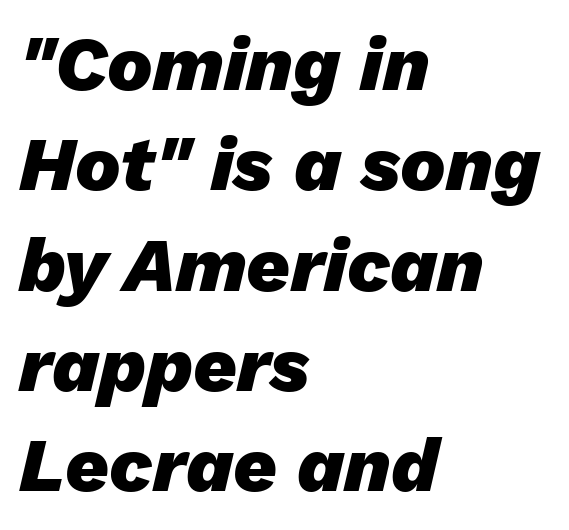
The image shows 76 px heavy type, italic (leaning right); set left-aligned, normal line spacing (1.32x), normal letter spacing, not underlined; low stroke contrast and a medium x-height.
